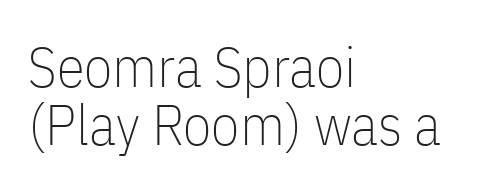
The image shows 57 px thin, condensed sans-serif type, upright; set left-aligned, tight line spacing (1.01x), normal letter spacing, not underlined; low stroke contrast and a medium x-height.
